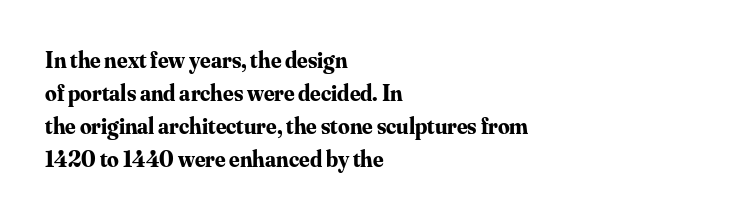
{"italic": "no", "bold": "yes", "underline": "no", "align": "left", "line_spacing": "normal", "line_spacing_ratio": 1.43, "letter_spacing": "normal", "letter_spacing_em": 0.0, "glyph_px": 23}
